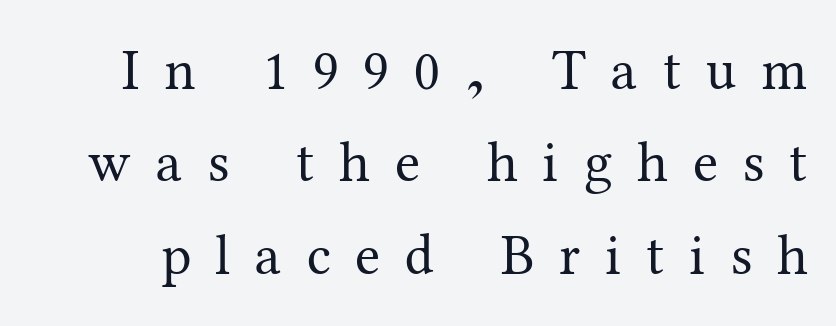
The image shows 57 px regular-weight serif type, upright; set normal line spacing (1.62x), unusually wide letter spacing (+0.44 em), not underlined; medium stroke contrast and a medium x-height.
